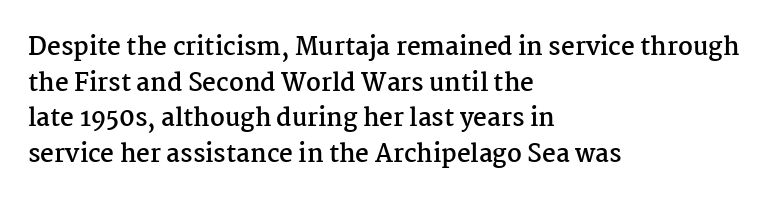
Q: Is the text bold? A: Yes.
Q: Is the text italic (slanted)? A: No, it is upright.
Q: Is the text underlined? A: No.
Q: How is the paragraph aligned? A: Left-aligned.
Q: Is the spacing between letters normal or unusually wide? A: Normal.
Q: Is the spacing between lines tight, normal or loose? A: Normal.
